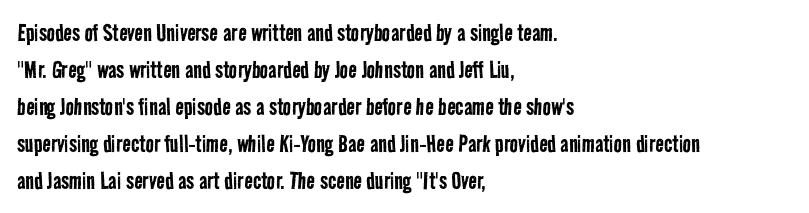
The image shows 28 px regular-weight, condensed sans-serif type; set left-aligned, normal line spacing (1.32x), normal letter spacing, not underlined; low stroke contrast and a medium x-height.
